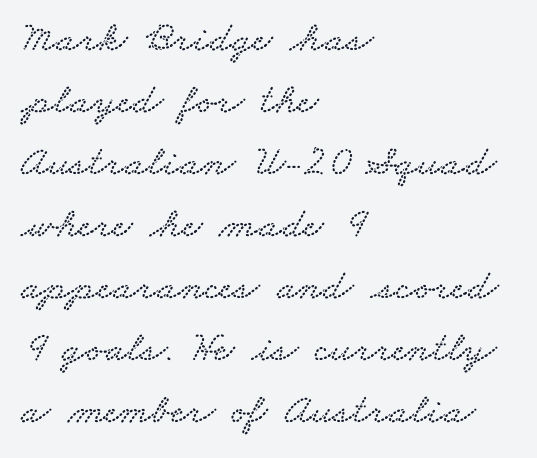
The image shows 43 px wide serif type; set left-aligned, normal line spacing (1.44x), normal letter spacing, not underlined; low stroke contrast and a small x-height.
